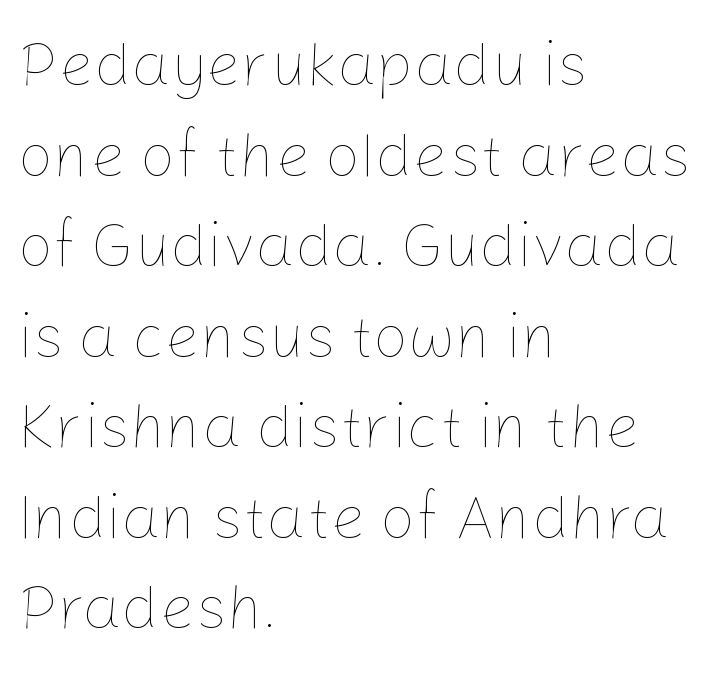
Q: Is the text bold? A: No.
Q: Is the text italic (slanted)? A: No, it is upright.
Q: Is the text underlined? A: No.
Q: How is the paragraph aligned? A: Left-aligned.
Q: Is the spacing between letters normal or unusually wide? A: Normal.
Q: Is the spacing between lines tight, normal or loose? A: Normal.
Q: Width (condensed, normal, or wide)? A: Normal.
Q: Stroke contrast? A: Low.
Q: x-height? A: Medium.
Q: Monospaced? A: No.
